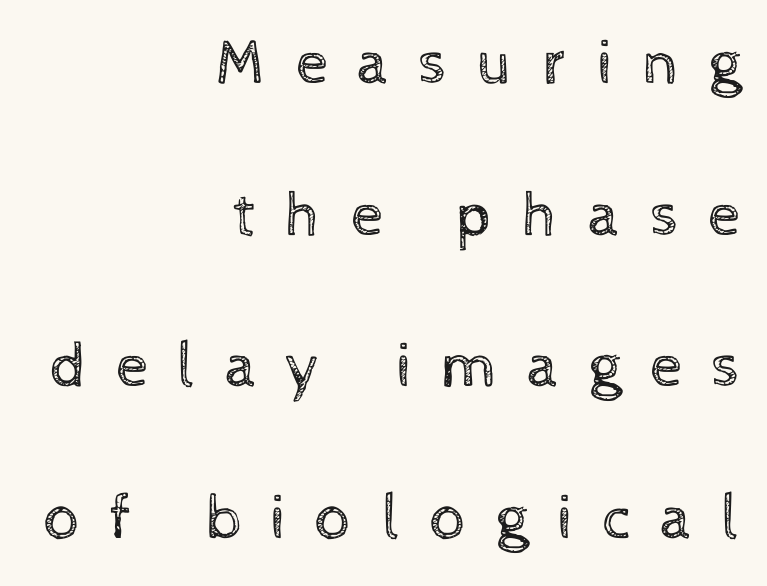
{"italic": "no", "bold": "no", "weight": "regular", "width": "normal", "x_height": "medium", "monospaced": "no", "underline": "no", "align": "right", "line_spacing": "loose", "line_spacing_ratio": 2.37, "letter_spacing": "wide", "letter_spacing_em": 0.46, "glyph_px": 64}
